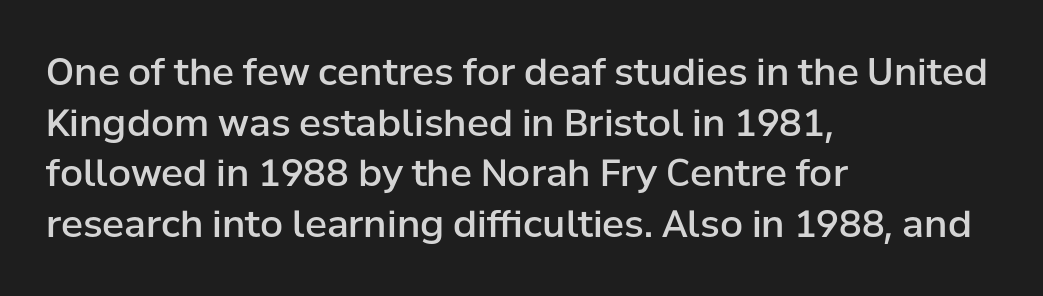
The image shows 37 px semibold sans-serif type, upright; set left-aligned, normal line spacing (1.37x), normal letter spacing, not underlined; low stroke contrast and a medium x-height.
